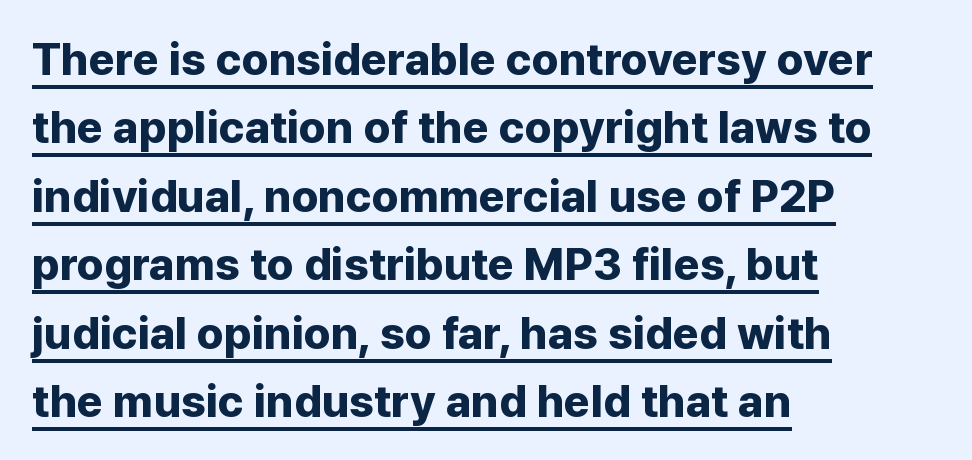
You could not count columns in this text — the font is proportionally spaced. Beneath each row of characters lies a ruled line. The horizontal fit of the characters is conventional and even. Ascenders rise straight up at ninety degrees. Reading down the block, your eye returns to a fixed left position each line. A normal amount of white space separates one row of letters from the next.
